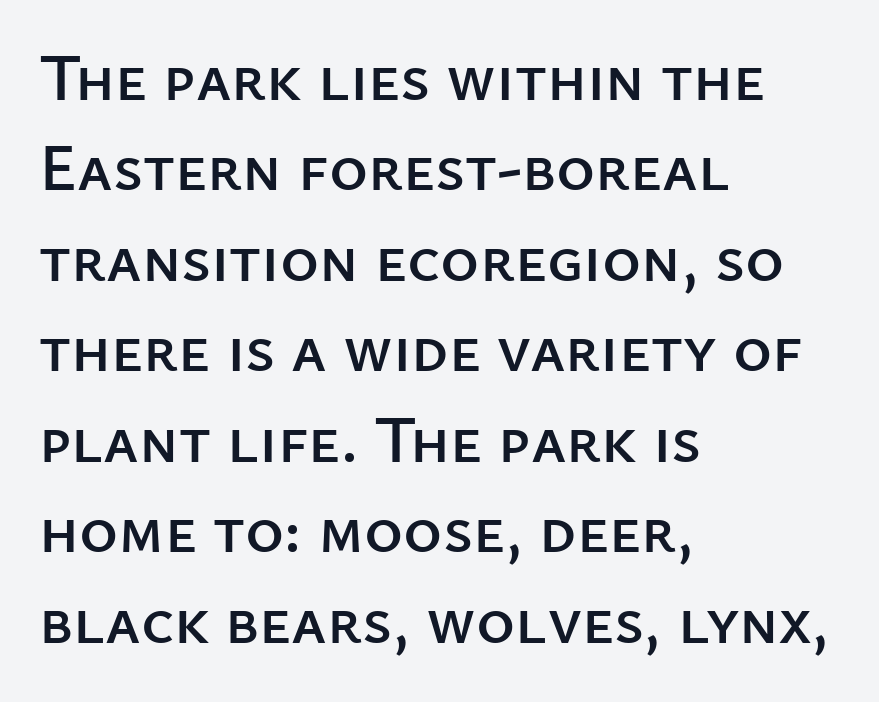
The image shows 66 px sans-serif type, upright; set left-aligned, normal line spacing (1.37x), normal letter spacing, not underlined; low stroke contrast and a medium x-height.
